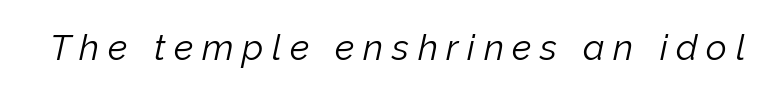
Q: Is the text bold? A: No.
Q: Is the text italic (slanted)? A: Yes, it leans right by about 12 degrees.
Q: Is the text underlined? A: No.
Q: Is the spacing between letters normal or unusually wide? A: Unusually wide.
Q: Width (condensed, normal, or wide)? A: Normal.
Q: Stroke contrast? A: Low.
Q: x-height? A: Medium.
Q: Monospaced? A: No.
